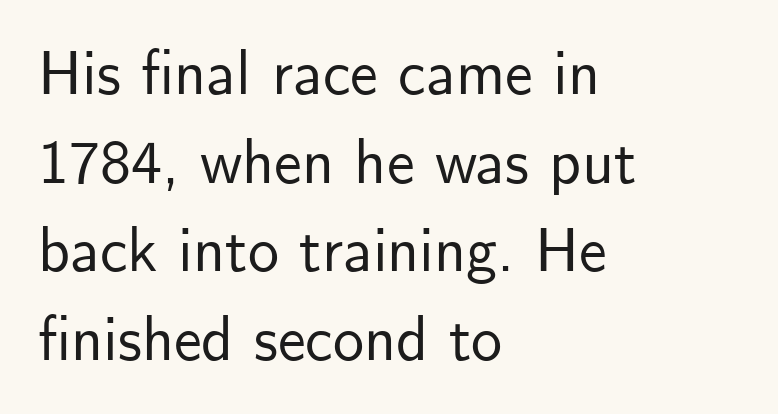
{"serif": "no", "italic": "no", "width": "normal", "stroke_contrast": "low", "x_height": "small", "monospaced": "no", "underline": "no", "align": "left", "line_spacing": "normal", "line_spacing_ratio": 1.43, "letter_spacing": "normal", "letter_spacing_em": 0.0, "glyph_px": 62}
